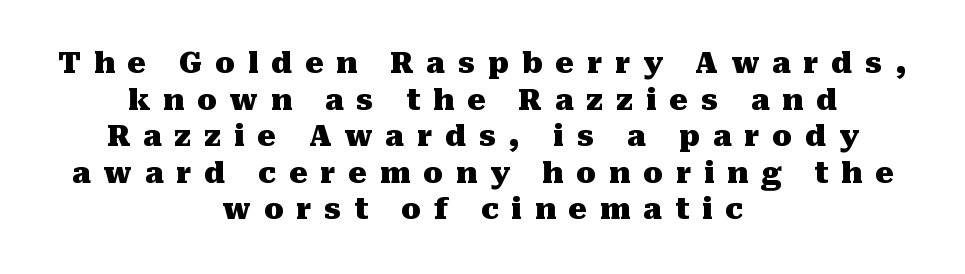
{"serif": "yes", "italic": "no", "bold": "yes", "weight": "heavy", "width": "normal", "stroke_contrast": "medium", "x_height": "medium", "monospaced": "no", "underline": "no", "align": "center", "line_spacing": "normal", "line_spacing_ratio": 1.26, "letter_spacing": "wide", "letter_spacing_em": 0.44, "glyph_px": 29}
